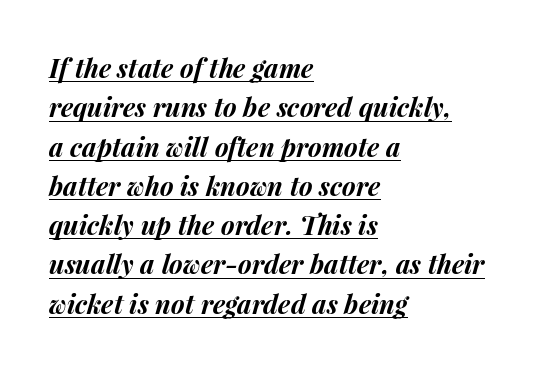
{"italic": "yes", "lean": "right", "slant_degrees": 15, "bold": "yes", "underline": "yes", "align": "left", "line_spacing": "normal", "line_spacing_ratio": 1.51, "letter_spacing": "normal", "letter_spacing_em": 0.0, "glyph_px": 26}
